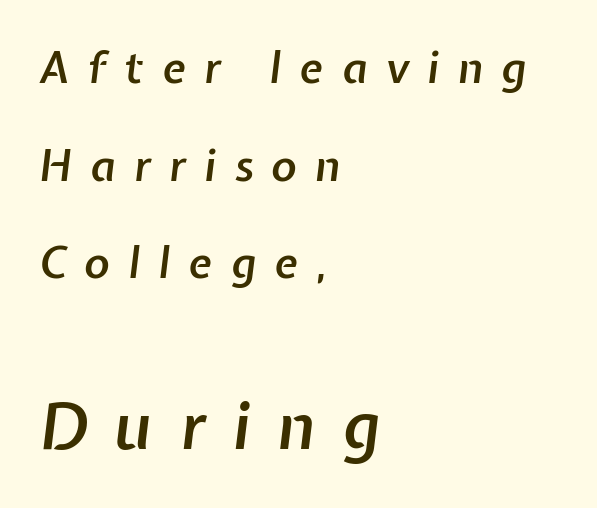
The image shows 64 px semibold type, italic (leaning right); set left-aligned, loose line spacing (2.27x), unusually wide letter spacing (+0.43 em), not underlined; the second (bottom) block is 1.49x larger; low stroke contrast and a medium x-height.
